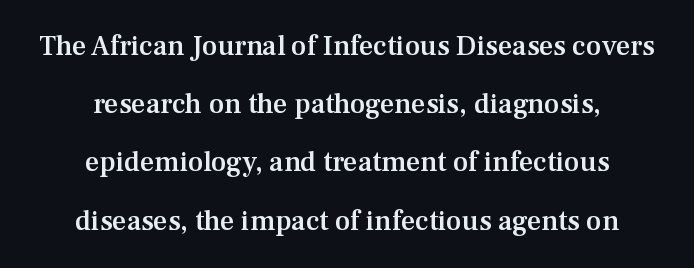
The specimen omits any rule beneath the text block's lines. Default kerning and tracking; the words read as compact shapes. In CSS terms this would be text-align: center. The font's upright variant was chosen for this text. Do the characters align in a grid? No, the font is proportional.
